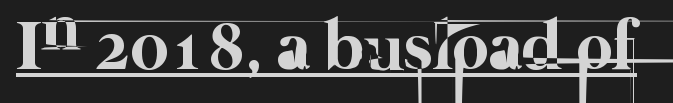
Q: Is the text bold? A: No.
Q: Is the text underlined? A: Yes.
Q: Is the spacing between letters normal or unusually wide? A: Normal.
Q: Width (condensed, normal, or wide)? A: Normal.
Q: Stroke contrast? A: Low.
Q: x-height? A: Medium.
Q: Monospaced? A: No.
